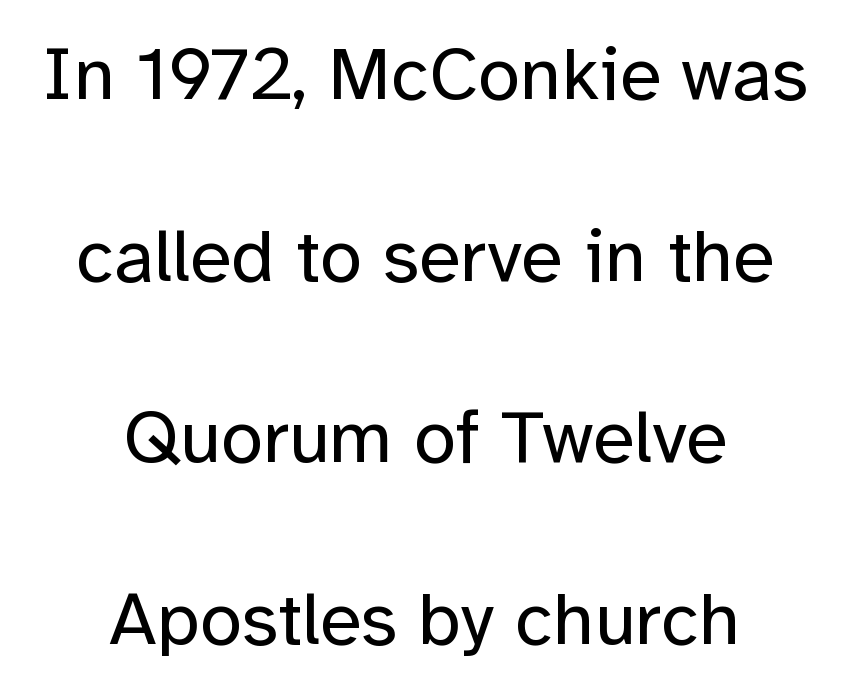
The image shows 76 px regular-weight sans-serif type, upright; set centered, loose line spacing (2.39x), normal letter spacing, not underlined; low stroke contrast and a medium x-height.
